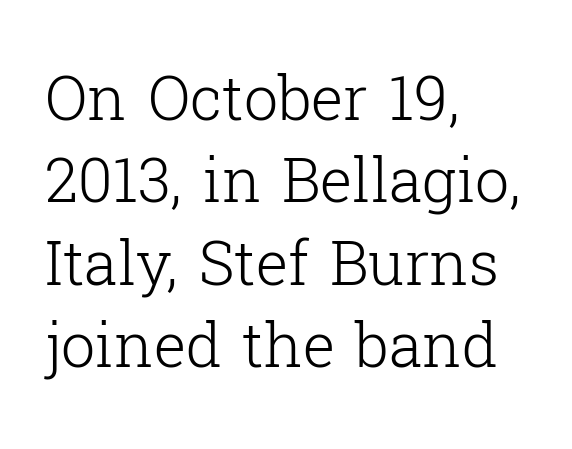
Q: Is the text bold? A: No.
Q: Is the text italic (slanted)? A: No, it is upright.
Q: Is the typeface a serif or a sans-serif typeface? A: Serif.
Q: Is the text underlined? A: No.
Q: How is the paragraph aligned? A: Left-aligned.
Q: Is the spacing between letters normal or unusually wide? A: Normal.
Q: Is the spacing between lines tight, normal or loose? A: Normal.
Q: Width (condensed, normal, or wide)? A: Normal.
Q: Stroke contrast? A: Low.
Q: x-height? A: Medium.
Q: Monospaced? A: No.
